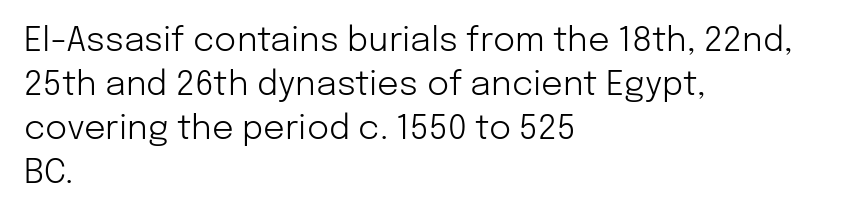
There is no visible air inserted between adjacent glyphs. Posture: upright roman. A typesetter would call this leading conventional body-copy spacing. These lines stack with their left ends in a neat column. A quiet, ordinary-to-light weight characterises the typeface. Letterform terminals end flat and unadorned throughout the passage.
